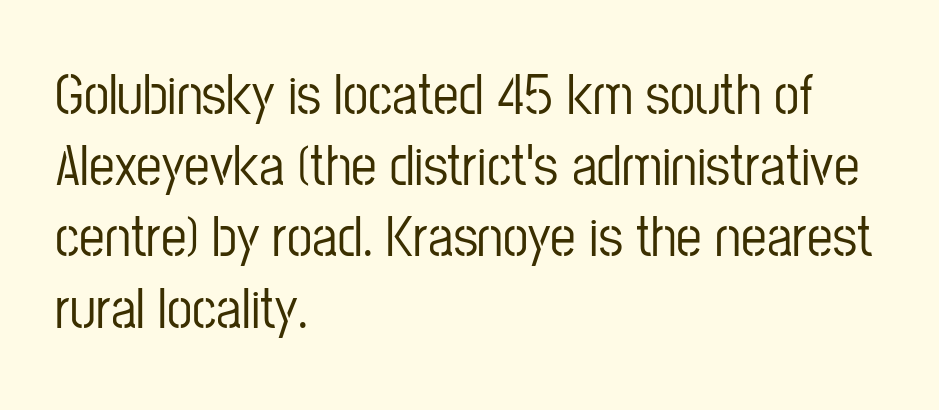
The image shows 57 px condensed sans-serif type, upright; set left-aligned, normal line spacing (1.25x), normal letter spacing, not underlined; low stroke contrast and a medium x-height.
